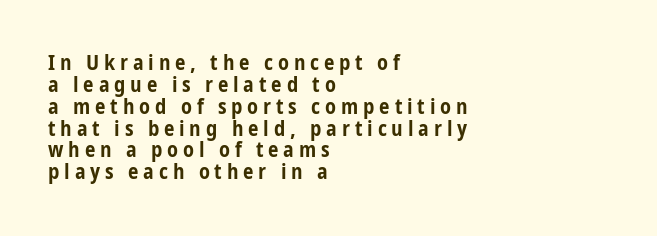
Compared with typical body copy, the letter spacing here is much looser. Underline: absent. Posture: upright roman. Whoever set this chose condensed vertical rhythm over breathing room.
